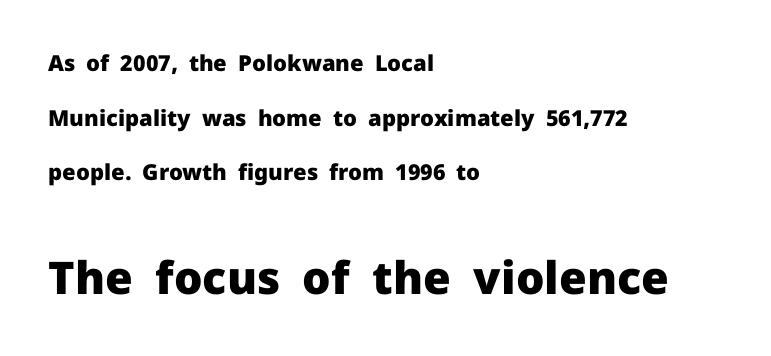
A bare baseline throughout the passage. Set as a true bold cut, around the 700 mark. A classic flush-left, rag-right setting is used for this passage. Vertical strokes here are truly vertical.
